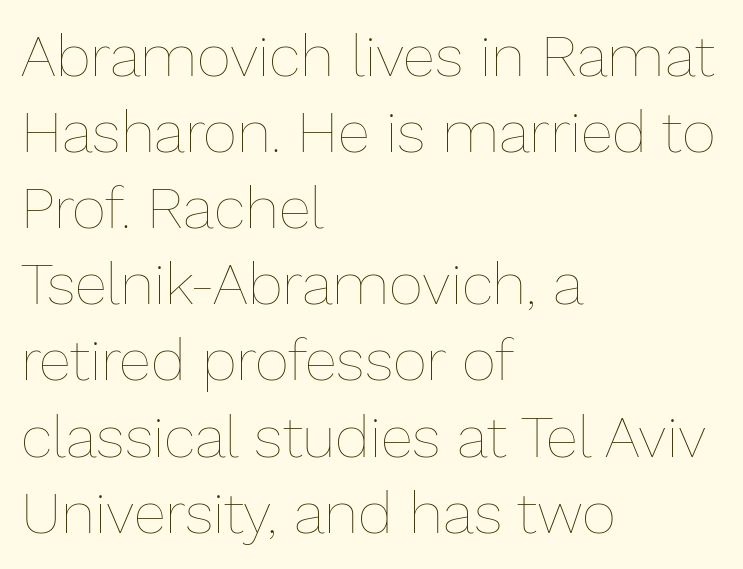
{"italic": "no", "bold": "no", "weight": "thin", "width": "normal", "stroke_contrast": "low", "x_height": "medium", "monospaced": "no", "underline": "no", "align": "left", "line_spacing": "normal", "line_spacing_ratio": 1.29, "letter_spacing": "normal", "letter_spacing_em": 0.0, "glyph_px": 59}
